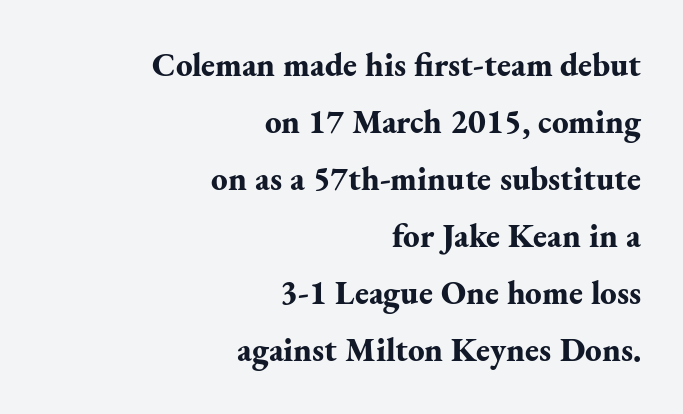
The image shows 33 px bold serif type, upright; set right-aligned, line spacing 1.73x, normal letter spacing, not underlined; medium stroke contrast and a small x-height.
